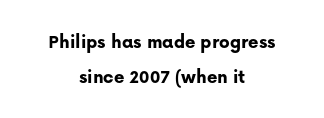
The image shows 20 px bold type, upright; set centered, line spacing 1.73x, normal letter spacing, not underlined.
